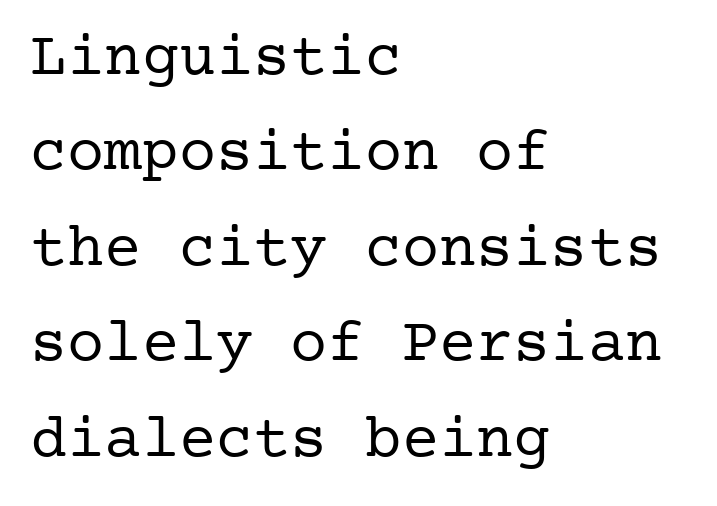
These glyphs show unthickened strokes, regular width or finer. In terms of leading, this rendering sits right in the middle. The typography opts for an upright posture over an oblique one. This is serif lettering, the kind often seen in printed books. Alignment: flush left. Beneath every word, the page is bare.
